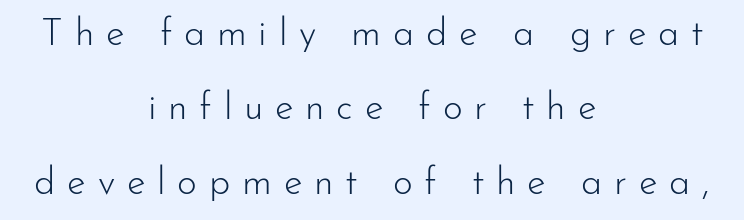
{"serif": "no", "italic": "no", "bold": "no", "weight": "light", "width": "normal", "stroke_contrast": "low", "x_height": "small", "monospaced": "no", "underline": "no", "align": "center", "line_spacing": "loose", "line_spacing_ratio": 1.96, "letter_spacing": "wide", "letter_spacing_em": 0.31, "glyph_px": 38}
